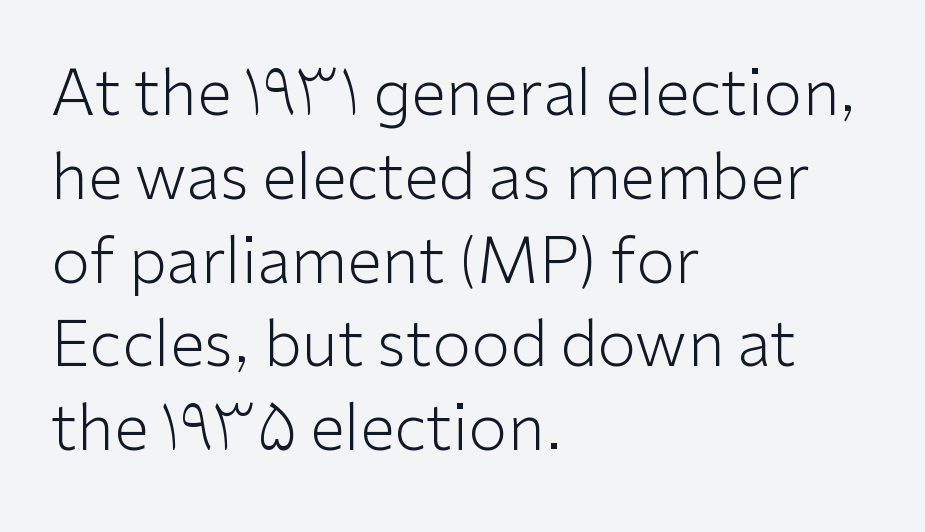
The image shows 63 px light sans-serif type, upright; set left-aligned, normal line spacing (1.33x), normal letter spacing, not underlined; low stroke contrast and a medium x-height.
